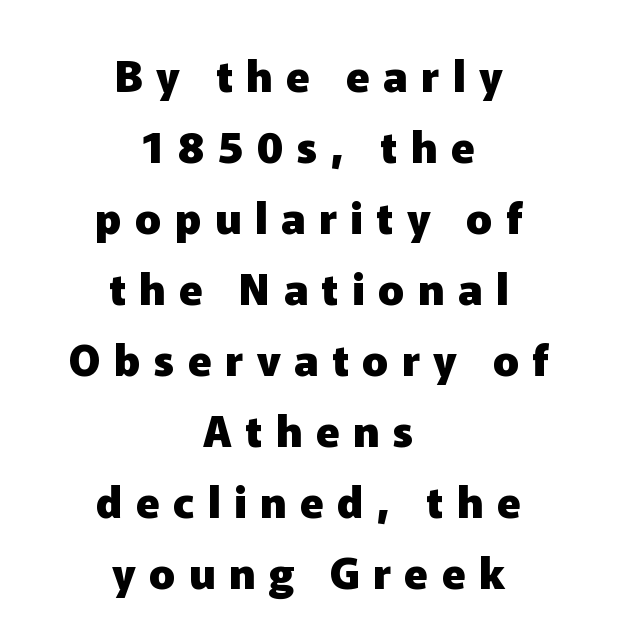
The image shows 43 px heavy sans-serif type, upright; set centered, normal line spacing (1.65x), unusually wide letter spacing (+0.31 em), not underlined; low stroke contrast and a medium x-height.
